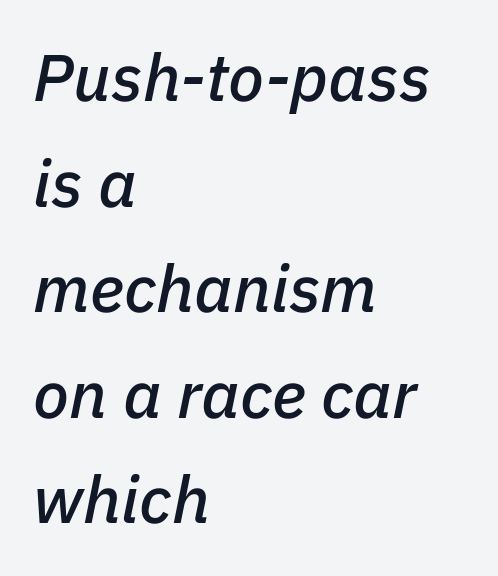
Bare-footed words on every line. Designer's note — italics engaged. You could not count columns in this text — the font is proportionally spaced. Line beginnings align vertically; line endings do not. The face used here is rendered with its standard letterfit. A typesetter would call this leading conventional body-copy spacing.
